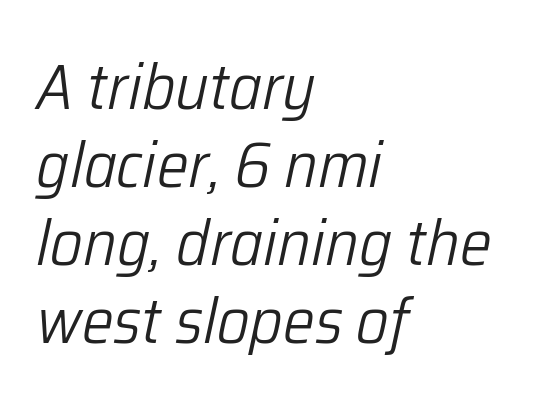
{"italic": "yes", "lean": "right", "slant_degrees": 12, "bold": "no", "weight": "light", "width": "normal", "stroke_contrast": "low", "x_height": "medium", "monospaced": "no", "underline": "no", "align": "left", "line_spacing_ratio": 1.22, "letter_spacing": "normal", "letter_spacing_em": 0.0, "glyph_px": 64}
